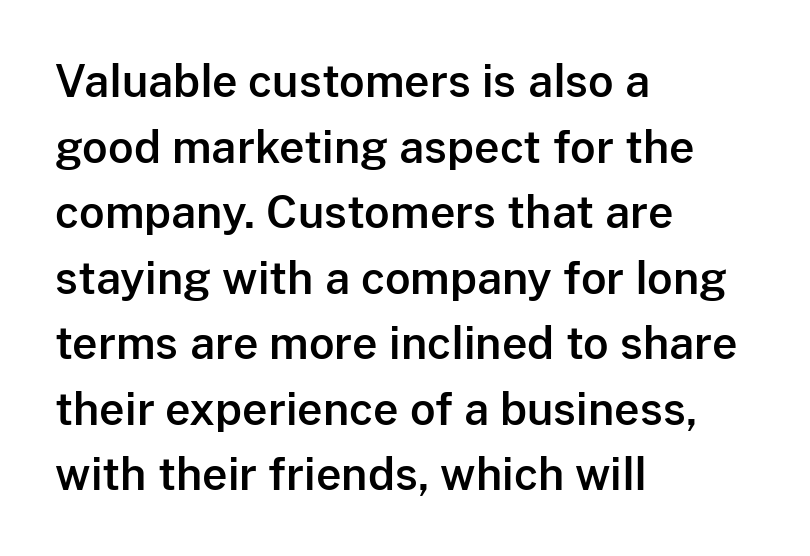
Unmarked baselines from the first word to the last. A typesetter would call this zero additional tracking. Ascenders rise straight up at ninety degrees. Character widths vary here, with narrow letters taking less room than wide ones. A typesetter would call this leading conventional body-copy spacing.
